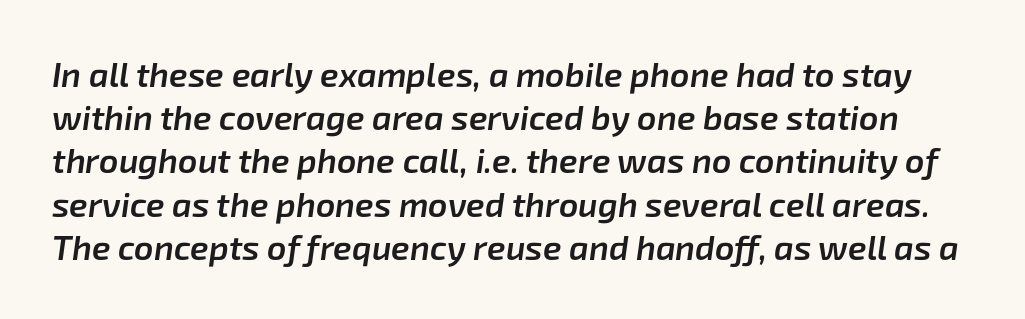
The image shows 34 px semibold type, italic (leaning right); set normal line spacing (1.27x), normal letter spacing, not underlined; low stroke contrast and a medium x-height.
